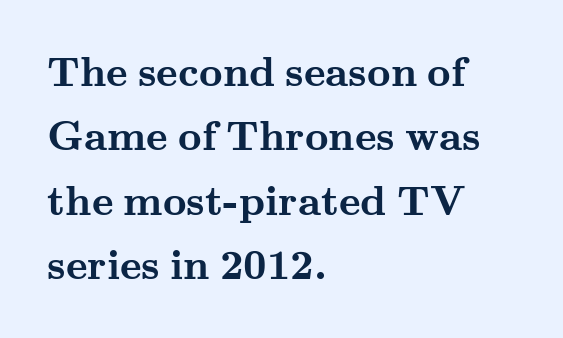
To sum up the face: it has serifs. Casual observation: everything's shoved over to the left. Each glyph is drawn with heavy, bold strokes. Ordinary non-slanted type is in use. Anything drawn beneath the words? Only blank space. These lines are rendered in a variable-pitch font.
